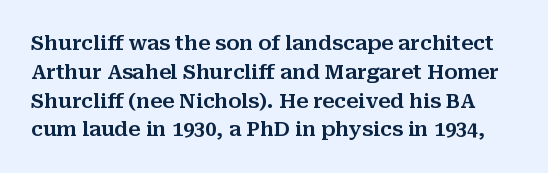
Q: Is the text italic (slanted)? A: No, it is upright.
Q: Is the text underlined? A: No.
Q: Is the spacing between letters normal or unusually wide? A: Normal.
Q: Is the spacing between lines tight, normal or loose? A: Normal.
